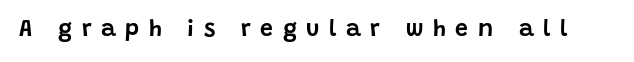
The image shows 23 px text type, upright; set unusually wide letter spacing (+0.41 em), not underlined.
